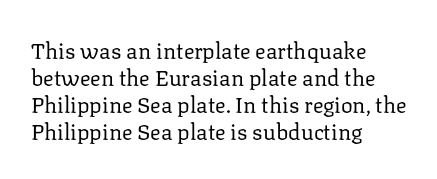
Beneath every word, the page is bare. The lettering holds an erect, upright posture throughout. Caption: face not bold, strokes unweighted. The gaps between neighbouring characters are ordinary and unremarkable.
